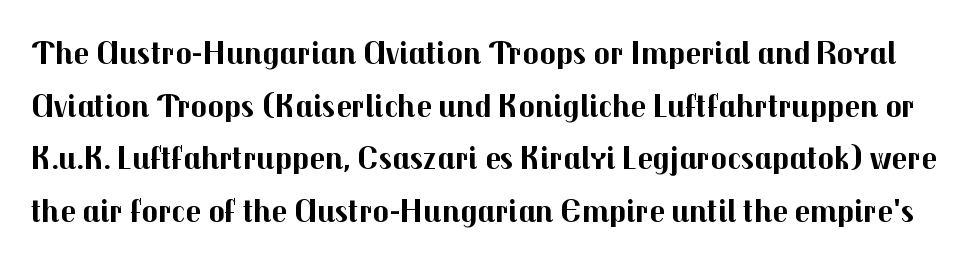
Q: Is the text bold? A: Yes.
Q: Is the text italic (slanted)? A: No, it is upright.
Q: Is the typeface a serif or a sans-serif typeface? A: Sans-serif.
Q: Is the text underlined? A: No.
Q: Is the spacing between letters normal or unusually wide? A: Normal.
Q: Is the spacing between lines tight, normal or loose? A: Normal.
Q: Width (condensed, normal, or wide)? A: Normal.
Q: Stroke contrast? A: Medium.
Q: x-height? A: Medium.
Q: Monospaced? A: No.
